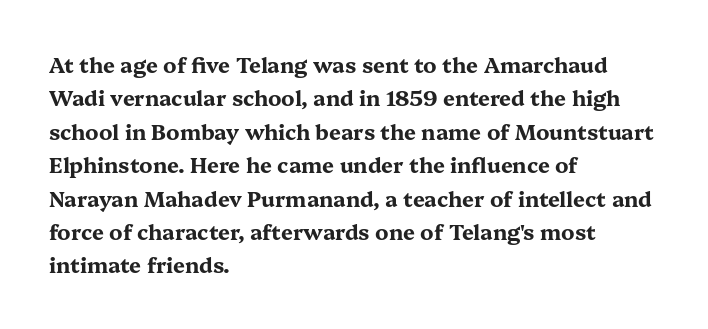
{"italic": "no", "bold": "yes", "underline": "no", "align": "left", "line_spacing": "normal", "line_spacing_ratio": 1.59, "letter_spacing": "normal", "letter_spacing_em": 0.0, "glyph_px": 21}
